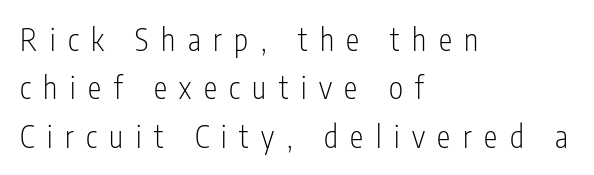
{"serif": "no", "italic": "no", "bold": "no", "weight": "light", "width": "condensed", "stroke_contrast": "low", "x_height": "medium", "monospaced": "no", "underline": "no", "align": "left", "line_spacing": "normal", "line_spacing_ratio": 1.61, "letter_spacing": "wide", "letter_spacing_em": 0.42, "glyph_px": 30}
